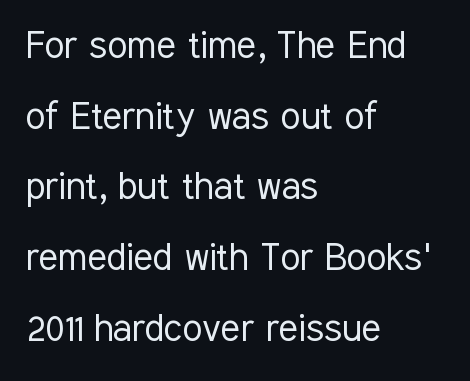
Glance below the letters and you will spot only blank space. What's the leading like? Ordinary, nothing unusual. I'd call this a sans setting — the letters go barefoot. You could not count columns in this text — the font is proportionally spaced.
